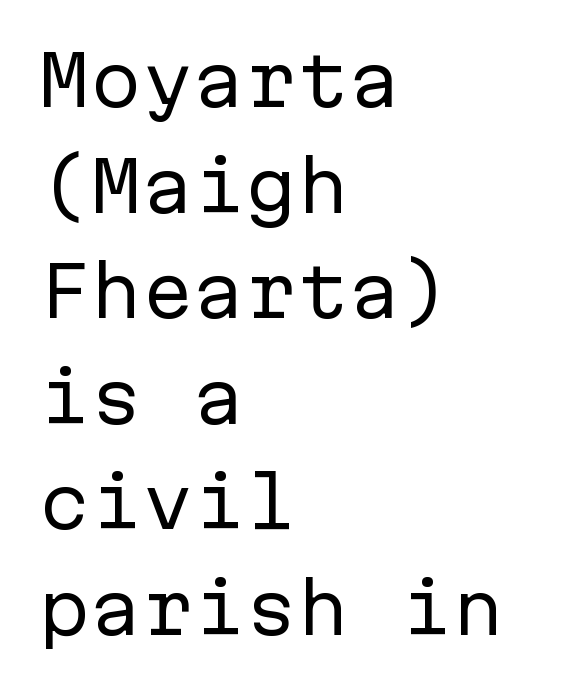
Q: Is the text bold? A: No.
Q: Is the text italic (slanted)? A: No, it is upright.
Q: Is the typeface a serif or a sans-serif typeface? A: Sans-serif.
Q: Is the text underlined? A: No.
Q: How is the paragraph aligned? A: Left-aligned.
Q: Is the spacing between letters normal or unusually wide? A: Normal.
Q: Is the spacing between lines tight, normal or loose? A: Normal.
Q: Width (condensed, normal, or wide)? A: Normal.
Q: Stroke contrast? A: Low.
Q: x-height? A: Medium.
Q: Monospaced? A: Yes.
